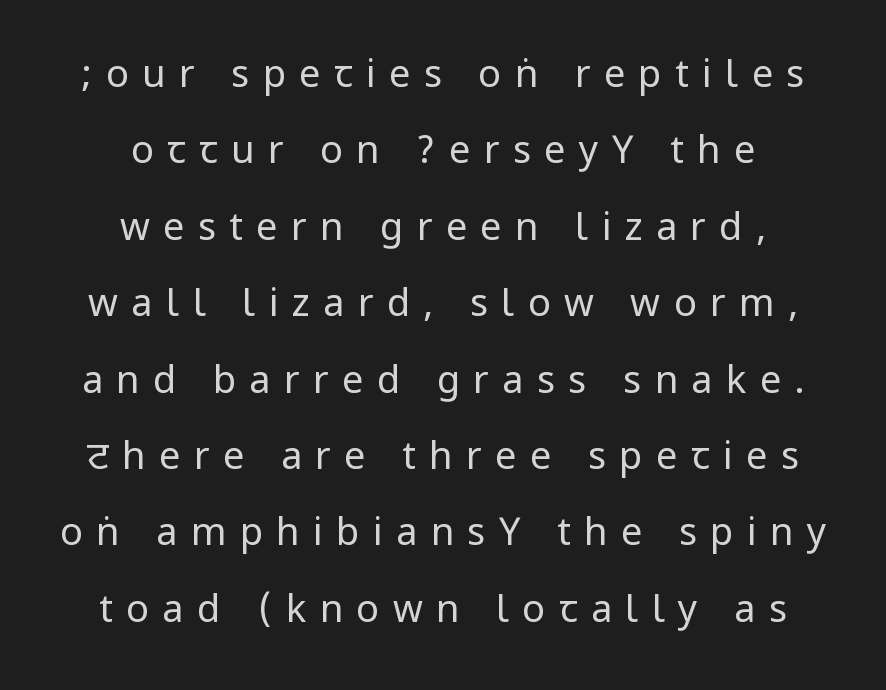
{"serif": "no", "italic": "no", "bold": "no", "weight": "regular", "width": "condensed", "stroke_contrast": "low", "underline": "no", "align": "center", "line_spacing": "loose", "line_spacing_ratio": 2.01, "letter_spacing": "wide", "letter_spacing_em": 0.35, "glyph_px": 38}
